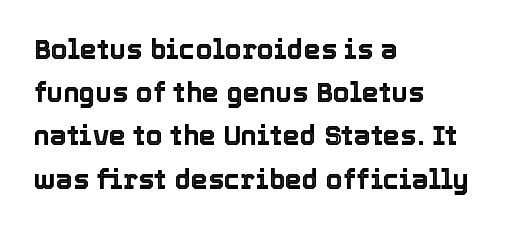
Q: Is the text italic (slanted)? A: No, it is upright.
Q: Is the text underlined? A: No.
Q: How is the paragraph aligned? A: Left-aligned.
Q: Is the spacing between letters normal or unusually wide? A: Normal.
Q: Is the spacing between lines tight, normal or loose? A: Normal.
